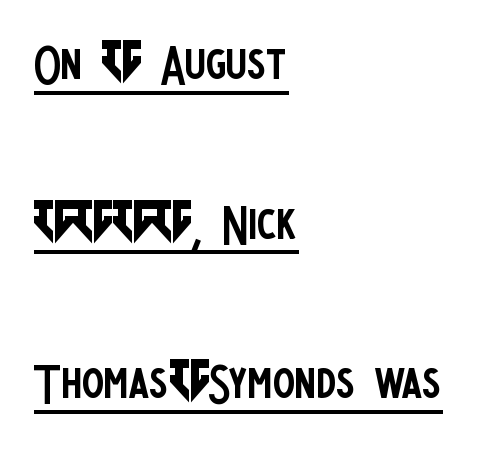
{"serif": "no", "italic": "no", "bold": "no", "weight": "regular", "width": "condensed", "stroke_contrast": "low", "x_height": "large", "monospaced": "no", "underline": "yes", "align": "left", "line_spacing": "loose", "line_spacing_ratio": 2.42, "letter_spacing": "normal", "letter_spacing_em": 0.0, "glyph_px": 66}
